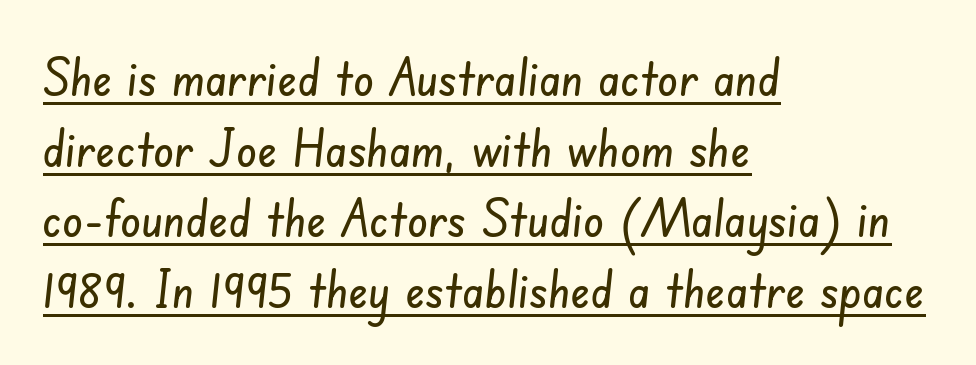
Students, note that the glyphs here touch the page at normal intervals. Here the designer chose a conventional face with non-uniform glyph widths. A typesetter would label this face a sans. Every row of glyphs begins at an identical x-position on the left. Leading: standard. Like a heading marked for emphasis, these lines bear an underscore.
